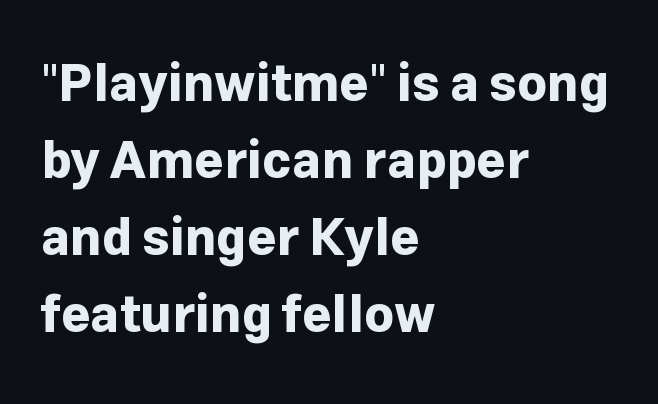
The image shows 51 px bold sans-serif type, upright; set left-aligned, normal line spacing (1.51x), normal letter spacing, not underlined; low stroke contrast and a medium x-height.
